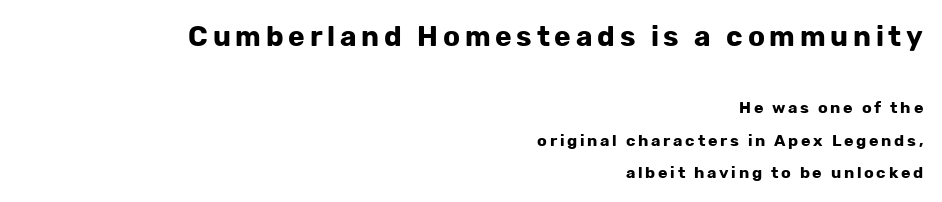
Q: Is the text bold? A: Yes.
Q: Is the text italic (slanted)? A: No, it is upright.
Q: Is the typeface a serif or a sans-serif typeface? A: Sans-serif.
Q: Is the text underlined? A: No.
Q: How is the paragraph aligned? A: Right-aligned.
Q: Is the spacing between lines tight, normal or loose? A: Loose.
Q: Which block of text is set in a larger size, the first (top) or the second (bottom)? A: The first (top) one.
Q: Width (condensed, normal, or wide)? A: Normal.
Q: Stroke contrast? A: Low.
Q: x-height? A: Medium.
Q: Monospaced? A: No.
